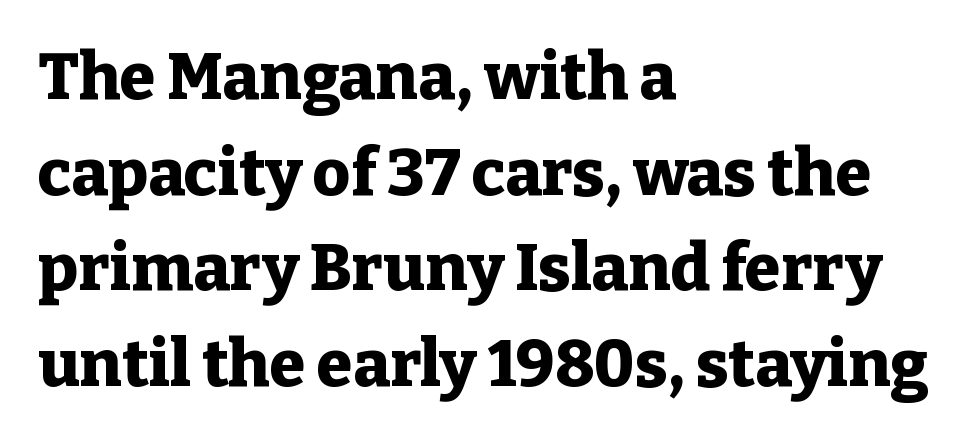
{"serif": "yes", "italic": "no", "bold": "yes", "weight": "heavy", "width": "normal", "stroke_contrast": "low", "x_height": "medium", "monospaced": "no", "underline": "no", "align": "left", "line_spacing": "normal", "line_spacing_ratio": 1.47, "letter_spacing": "normal", "letter_spacing_em": 0.0, "glyph_px": 65}
